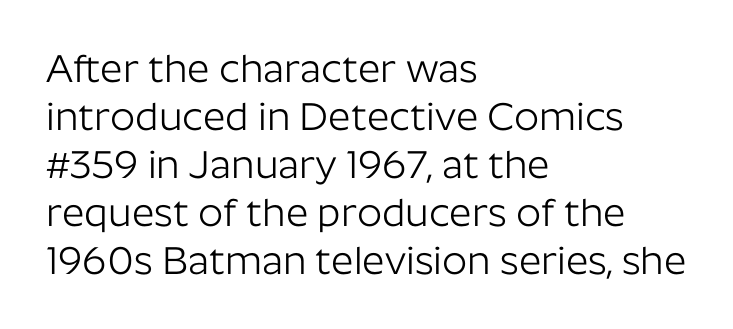
The image shows 39 px light sans-serif type, upright; set left-aligned, line spacing 1.23x, normal letter spacing, not underlined; low stroke contrast and a medium x-height.
